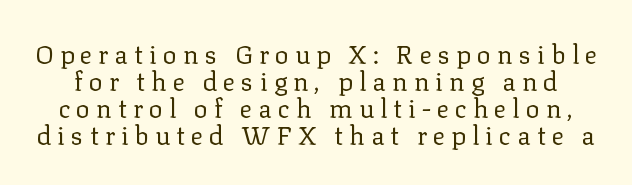
The image shows 26 px text type, upright; set tight line spacing (1.04x), unusually wide letter spacing (+0.23 em), not underlined.
